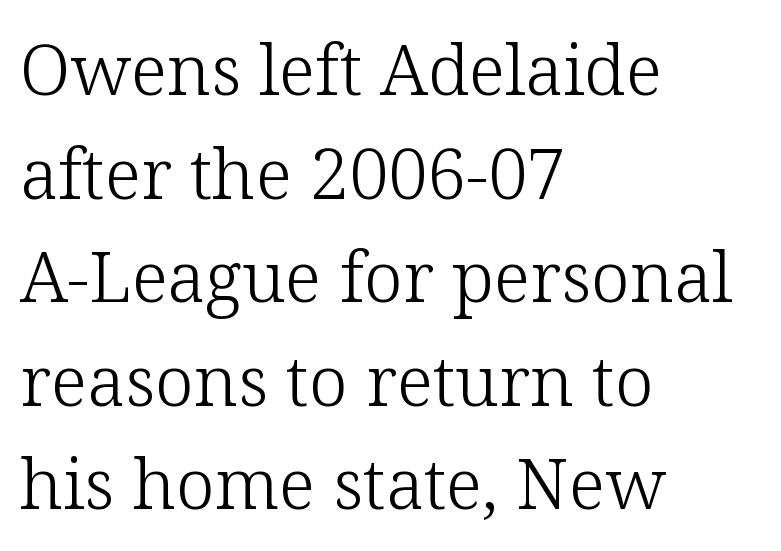
{"serif": "yes", "italic": "no", "bold": "no", "weight": "light", "width": "normal", "stroke_contrast": "low", "x_height": "medium", "monospaced": "no", "underline": "no", "align": "left", "line_spacing": "normal", "line_spacing_ratio": 1.48, "letter_spacing": "normal", "letter_spacing_em": 0.0, "glyph_px": 70}
